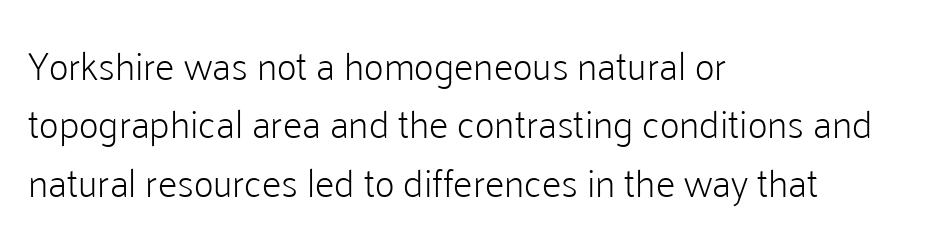
Characters remain perfectly vertical along every line. Classification — sans serif. These lines stack with their left ends in a neat column. A clean baseline with only descenders dipping below it. No extra ink here — the face is not bold. Do the characters align in a grid? No, the font is proportional.
